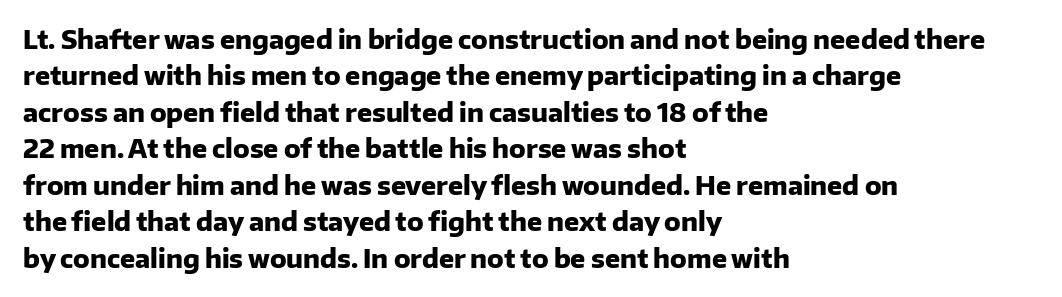
{"italic": "no", "bold": "yes", "underline": "no", "align": "left", "line_spacing": "normal", "line_spacing_ratio": 1.46, "letter_spacing": "normal", "letter_spacing_em": 0.0, "glyph_px": 25}
